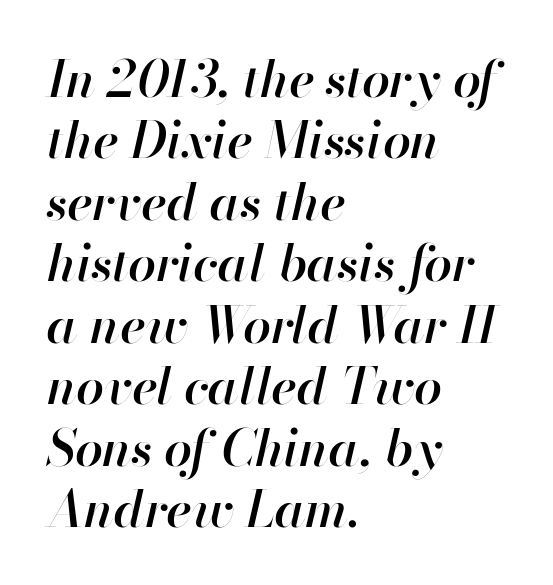
Q: Is the text bold? A: Semi-bold.
Q: Is the text italic (slanted)? A: Yes, it leans right by about 13 degrees.
Q: Is the text underlined? A: No.
Q: How is the paragraph aligned? A: Left-aligned.
Q: Is the spacing between letters normal or unusually wide? A: Normal.
Q: Width (condensed, normal, or wide)? A: Normal.
Q: Stroke contrast? A: High.
Q: x-height? A: Small.
Q: Monospaced? A: No.
